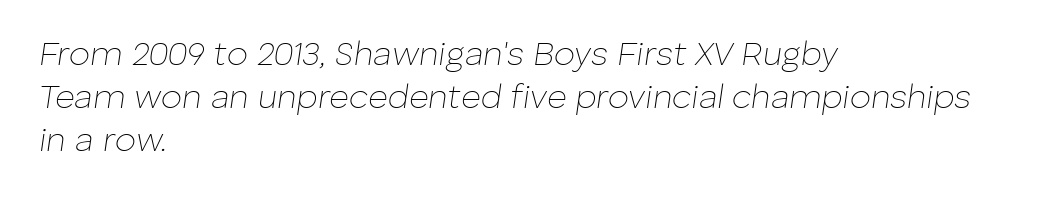
{"italic": "yes", "lean": "right", "slant_degrees": 8, "bold": "no", "weight": "thin", "width": "normal", "stroke_contrast": "low", "x_height": "medium", "monospaced": "no", "underline": "no", "align": "left", "line_spacing": "normal", "line_spacing_ratio": 1.26, "letter_spacing": "normal", "letter_spacing_em": 0.0, "glyph_px": 34}
